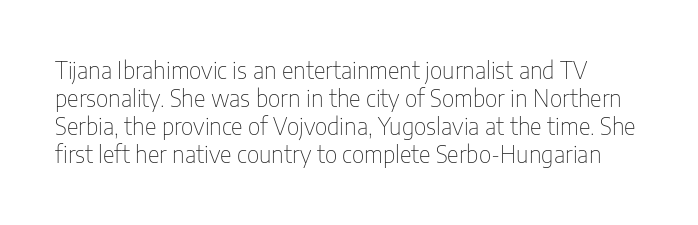
The image shows 23 px text type, upright; set line spacing 1.22x, normal letter spacing, not underlined.
